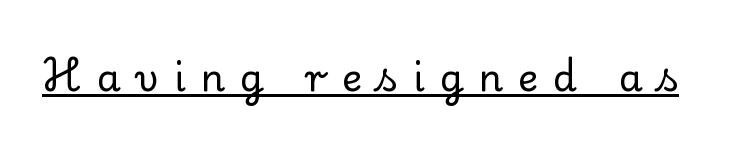
Q: Is the text italic (slanted)? A: No, it is upright.
Q: Is the typeface a serif or a sans-serif typeface? A: Serif.
Q: Is the text underlined? A: Yes.
Q: Is the spacing between letters normal or unusually wide? A: Unusually wide.
Q: Width (condensed, normal, or wide)? A: Normal.
Q: Stroke contrast? A: Low.
Q: x-height? A: Small.
Q: Monospaced? A: No.
